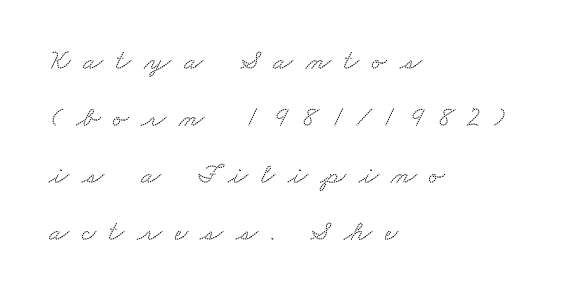
Q: Is the typeface a serif or a sans-serif typeface? A: Serif.
Q: Is the text underlined? A: No.
Q: How is the paragraph aligned? A: Left-aligned.
Q: Is the spacing between letters normal or unusually wide? A: Unusually wide.
Q: Is the spacing between lines tight, normal or loose? A: Loose.
Q: Width (condensed, normal, or wide)? A: Wide.
Q: Stroke contrast? A: Low.
Q: x-height? A: Small.
Q: Monospaced? A: No.
